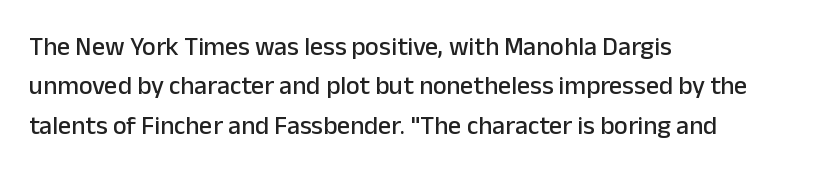
The image shows 26 px text type, upright; set left-aligned, normal line spacing (1.51x), normal letter spacing, not underlined.
